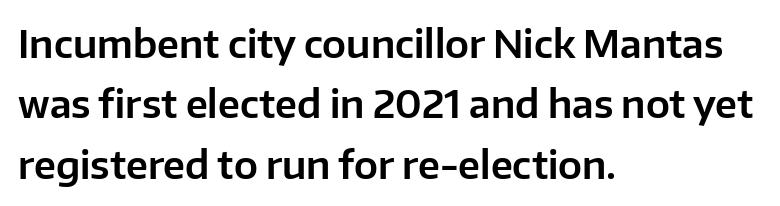
Font category for this specimen: sans-serif. The block of text has a typical density, with ordinary space between rows. The type is set solid horizontally, with unmodified tracking. The lettering stays uniformly vertical, giving the passage a roman look.
